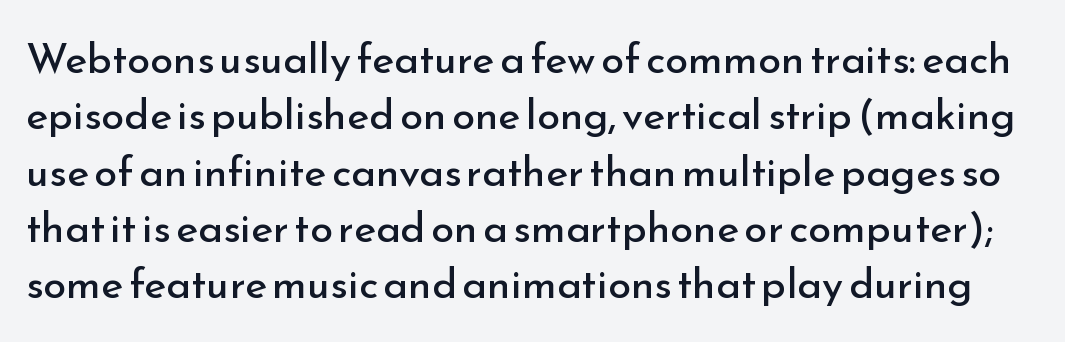
{"serif": "no", "italic": "no", "bold": "no", "weight": "regular", "width": "normal", "stroke_contrast": "low", "x_height": "small", "monospaced": "no", "underline": "no", "line_spacing": "normal", "line_spacing_ratio": 1.34, "letter_spacing": "normal", "letter_spacing_em": 0.0, "glyph_px": 42}
